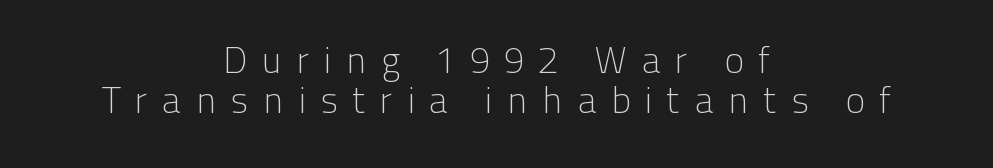
{"serif": "no", "italic": "no", "bold": "no", "weight": "light", "width": "normal", "stroke_contrast": "low", "x_height": "medium", "monospaced": "no", "underline": "no", "align": "center", "line_spacing": "tight", "line_spacing_ratio": 1.06, "letter_spacing": "wide", "letter_spacing_em": 0.36, "glyph_px": 38}
